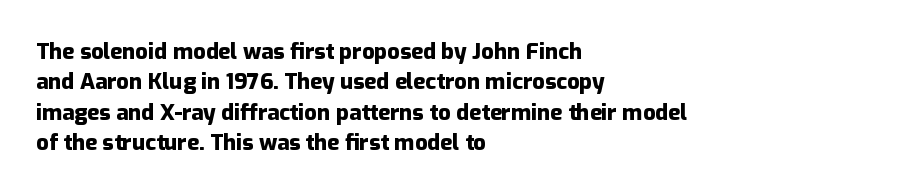
The image shows 22 px bold type, upright; set left-aligned, normal line spacing (1.38x), normal letter spacing, not underlined.
